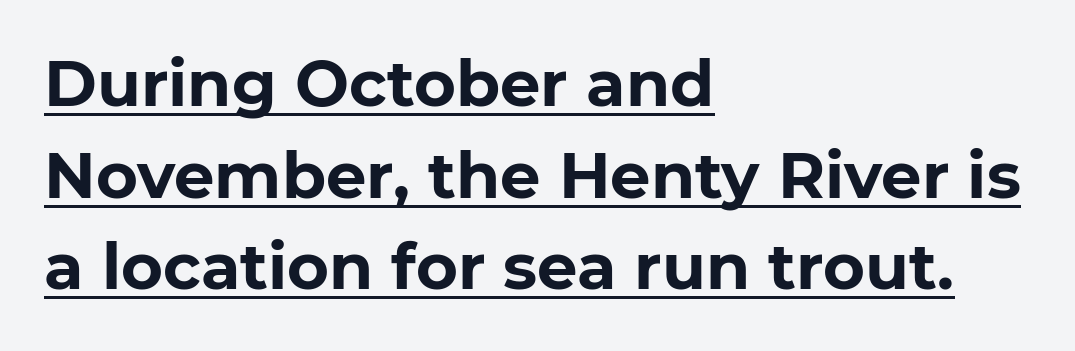
{"serif": "no", "italic": "no", "bold": "yes", "weight": "bold", "width": "normal", "stroke_contrast": "low", "x_height": "medium", "monospaced": "no", "underline": "yes", "align": "left", "line_spacing": "normal", "line_spacing_ratio": 1.43, "letter_spacing": "normal", "letter_spacing_em": 0.0, "glyph_px": 64}
